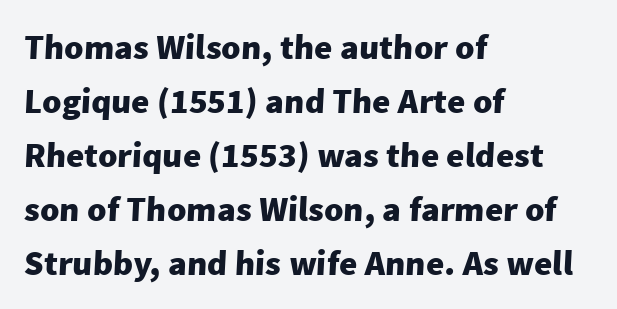
{"serif": "no", "bold": "yes", "weight": "heavy", "width": "normal", "stroke_contrast": "low", "x_height": "medium", "monospaced": "no", "underline": "no", "align": "left", "line_spacing": "normal", "line_spacing_ratio": 1.54, "letter_spacing": "normal", "letter_spacing_em": 0.0, "glyph_px": 35}
